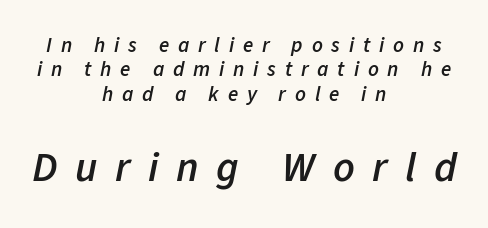
The image shows 42 px semibold type, italic (leaning right); set centered, line spacing 1.16x, unusually wide letter spacing (+0.42 em), not underlined; the second (bottom) block is 2.0x larger; low stroke contrast and a medium x-height.
